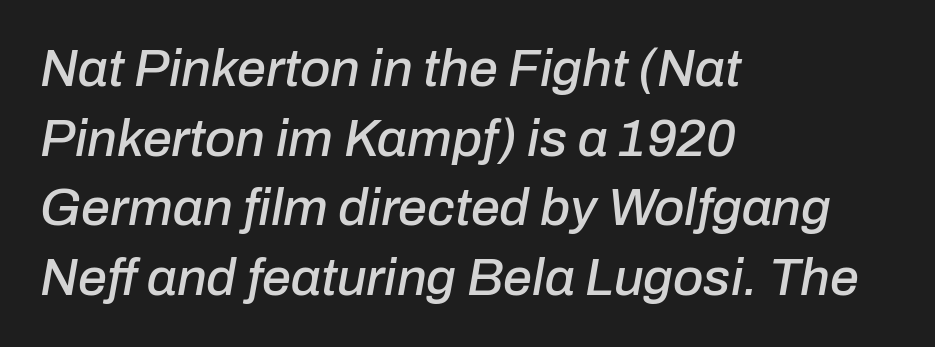
The line texture is even and compact thanks to regular tracking. This is oblique type, the kind used for emphasis or titles. What's the leading like? Ordinary, nothing unusual. Left-aligned paragraph, ragged on the right. Words float on clear page, feet unadorned.
